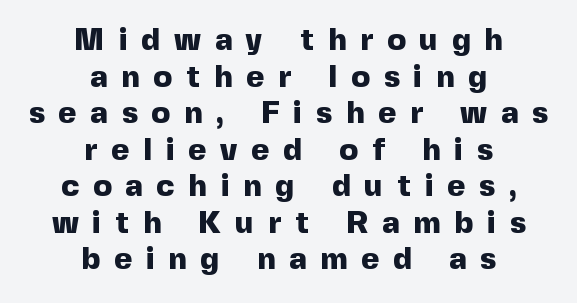
{"serif": "no", "italic": "no", "bold": "yes", "weight": "heavy", "width": "normal", "x_height": "medium", "monospaced": "no", "underline": "no", "align": "center", "line_spacing_ratio": 1.18, "letter_spacing": "wide", "letter_spacing_em": 0.45, "glyph_px": 31}
